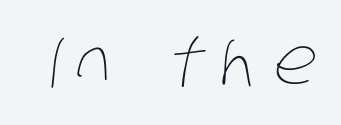
{"bold": "no", "weight": "thin", "width": "condensed", "stroke_contrast": "low", "x_height": "large", "monospaced": "no", "underline": "no", "letter_spacing": "wide", "letter_spacing_em": 0.24, "glyph_px": 64}
